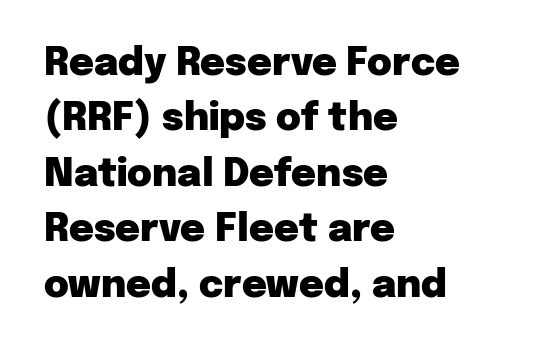
{"serif": "no", "italic": "no", "bold": "yes", "weight": "heavy", "width": "normal", "stroke_contrast": "low", "x_height": "medium", "monospaced": "no", "underline": "no", "align": "left", "line_spacing": "normal", "line_spacing_ratio": 1.46, "letter_spacing": "normal", "letter_spacing_em": 0.0, "glyph_px": 38}
